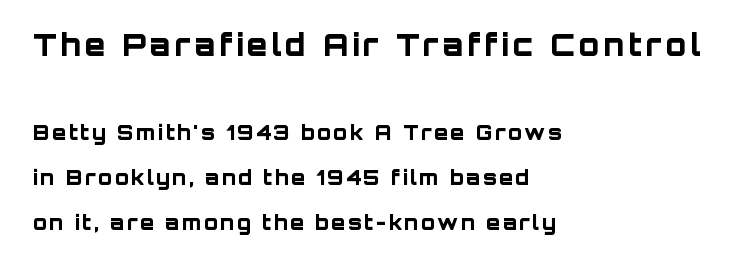
{"serif": "no", "italic": "no", "bold": "yes", "weight": "bold", "width": "normal", "stroke_contrast": "low", "x_height": "large", "monospaced": "no", "underline": "no", "align": "left", "line_spacing": "loose", "line_spacing_ratio": 2.26, "larger_block": "first", "size_ratio": 1.5, "glyph_px": 30}
